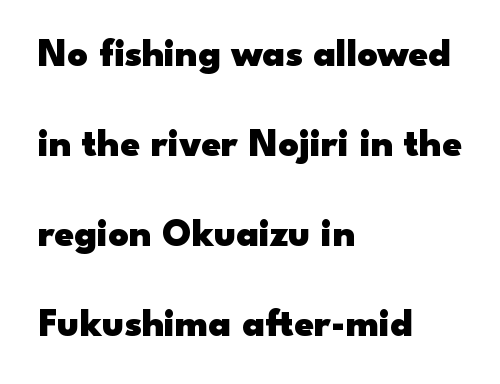
{"serif": "no", "italic": "no", "bold": "yes", "weight": "heavy", "width": "wide", "stroke_contrast": "low", "x_height": "small", "monospaced": "no", "underline": "no", "align": "left", "line_spacing": "loose", "line_spacing_ratio": 2.31, "letter_spacing": "normal", "letter_spacing_em": 0.0, "glyph_px": 39}
